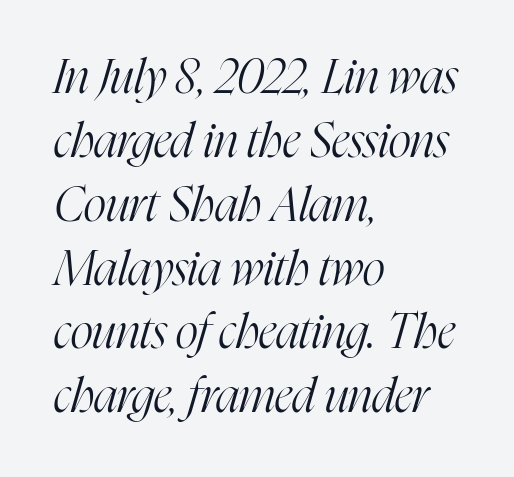
Q: Is the text bold? A: No.
Q: Is the text italic (slanted)? A: Yes, it leans right by about 16 degrees.
Q: Is the typeface a serif or a sans-serif typeface? A: Serif.
Q: Is the text underlined? A: No.
Q: How is the paragraph aligned? A: Left-aligned.
Q: Is the spacing between letters normal or unusually wide? A: Normal.
Q: Is the spacing between lines tight, normal or loose? A: Normal.
Q: Width (condensed, normal, or wide)? A: Condensed.
Q: Stroke contrast? A: High.
Q: x-height? A: Medium.
Q: Monospaced? A: No.
